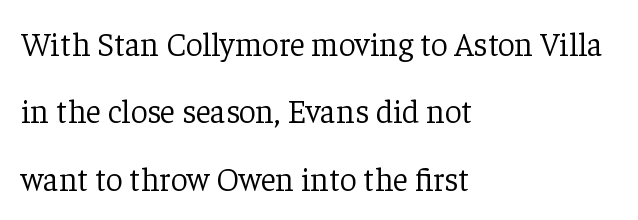
Spacing between characters is what you'd get straight out of the box. Weight: not bold — regular or lighter. The type family on display is of the serif kind. These lines were composed using upright roman letters. All the whitespace from short lines collects on the right.
